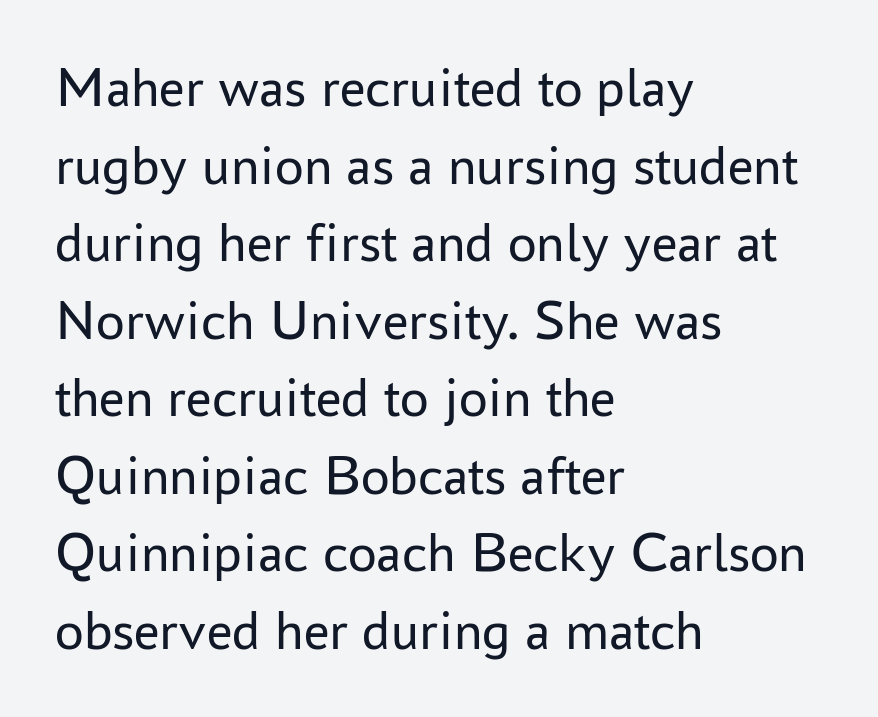
{"serif": "no", "italic": "no", "bold": "no", "weight": "regular", "width": "normal", "stroke_contrast": "low", "x_height": "medium", "monospaced": "no", "underline": "no", "align": "left", "line_spacing": "normal", "line_spacing_ratio": 1.36, "letter_spacing": "normal", "letter_spacing_em": 0.0, "glyph_px": 57}
